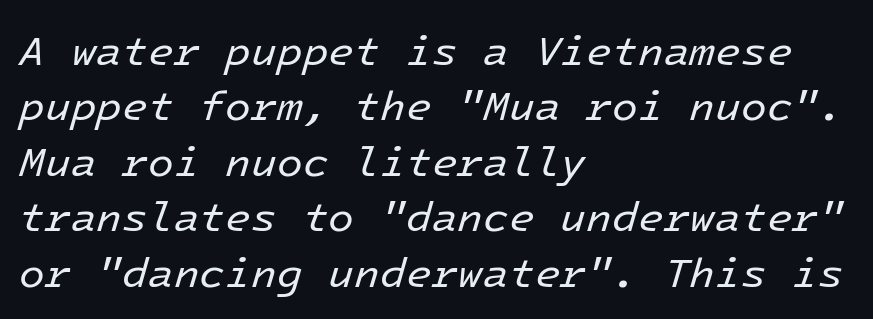
No letter is thick-stroked: the sample isn't bold. Italic: yes, the glyphs are oblique. Check under the words: just untouched page. The space between consecutive lines is moderate. The rendering anchors every line to the left-hand side. The face used here is rendered with its standard letterfit.
